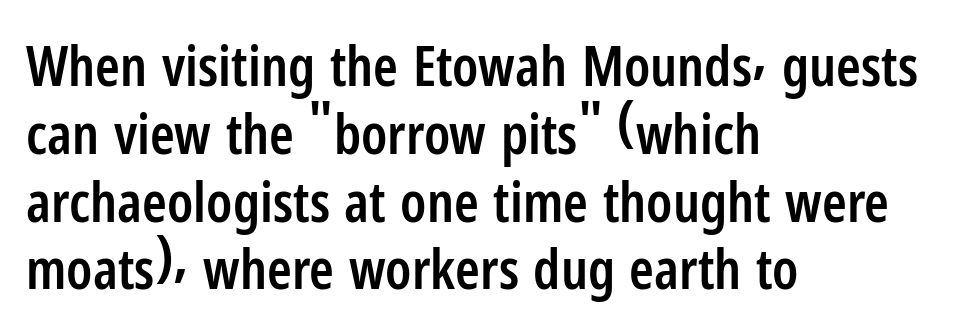
{"serif": "no", "italic": "no", "bold": "semi", "weight": "semibold", "width": "condensed", "stroke_contrast": "low", "x_height": "medium", "monospaced": "no", "underline": "no", "align": "left", "line_spacing_ratio": 1.21, "letter_spacing": "normal", "letter_spacing_em": 0.0, "glyph_px": 56}
